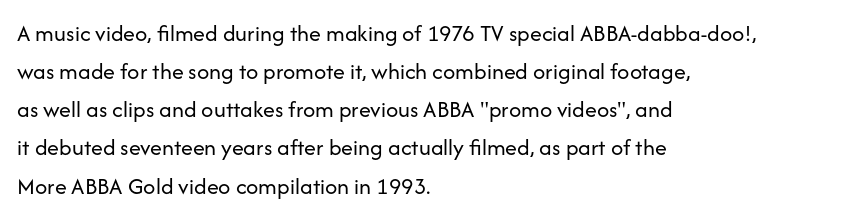
Q: Is the text bold? A: No.
Q: Is the text italic (slanted)? A: No, it is upright.
Q: Is the text underlined? A: No.
Q: How is the paragraph aligned? A: Left-aligned.
Q: Is the spacing between letters normal or unusually wide? A: Normal.
Q: Is the spacing between lines tight, normal or loose? A: Normal.
